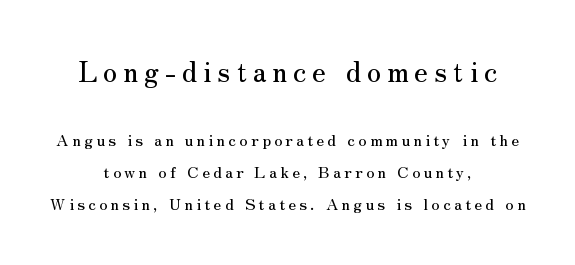
{"serif": "yes", "italic": "no", "width": "normal", "stroke_contrast": "medium", "x_height": "small", "monospaced": "no", "underline": "no", "align": "center", "line_spacing": "loose", "line_spacing_ratio": 2.0, "letter_spacing": "wide", "letter_spacing_em": 0.21, "larger_block": "first", "size_ratio": 1.75, "glyph_px": 28}
